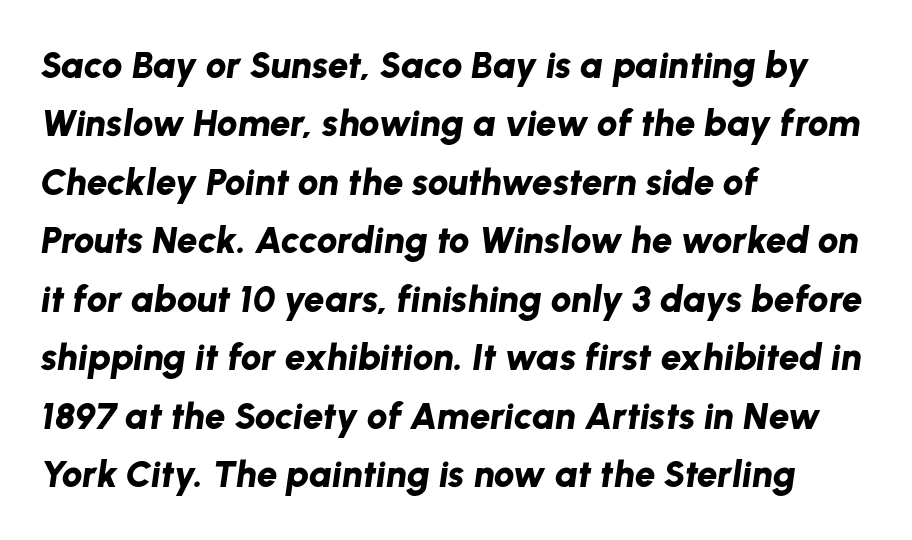
Q: Is the text bold? A: Yes.
Q: Is the text italic (slanted)? A: Yes, it leans right by about 8 degrees.
Q: Is the text underlined? A: No.
Q: How is the paragraph aligned? A: Left-aligned.
Q: Is the spacing between letters normal or unusually wide? A: Normal.
Q: Is the spacing between lines tight, normal or loose? A: Normal.
Q: Width (condensed, normal, or wide)? A: Normal.
Q: Stroke contrast? A: Low.
Q: x-height? A: Medium.
Q: Monospaced? A: No.
